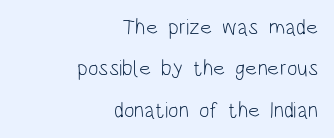
{"italic": "no", "bold": "no", "underline": "no", "align": "right", "line_spacing_ratio": 1.88, "letter_spacing": "normal", "letter_spacing_em": 0.0, "glyph_px": 22}
